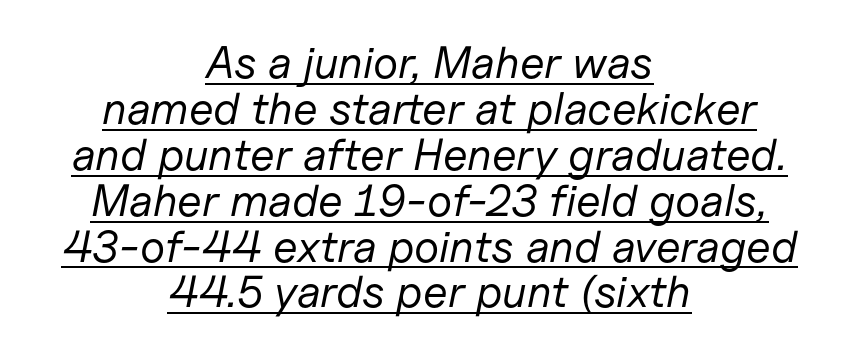
The image shows 45 px regular-weight type, italic (leaning right); set centered, tight line spacing (1.02x), normal letter spacing, underlined; low stroke contrast and a medium x-height.
